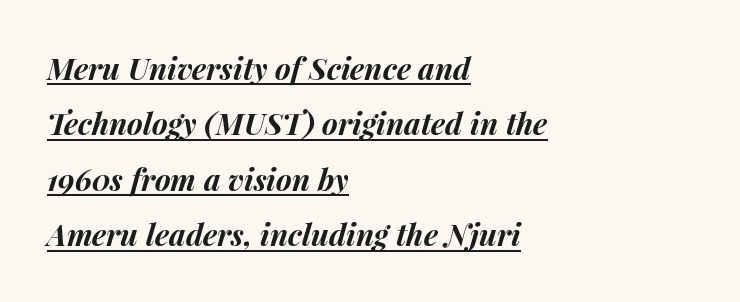
The image shows 30 px bold type, italic (leaning right); set left-aligned, line spacing 1.85x, normal letter spacing, underlined; medium stroke contrast and a medium x-height.
